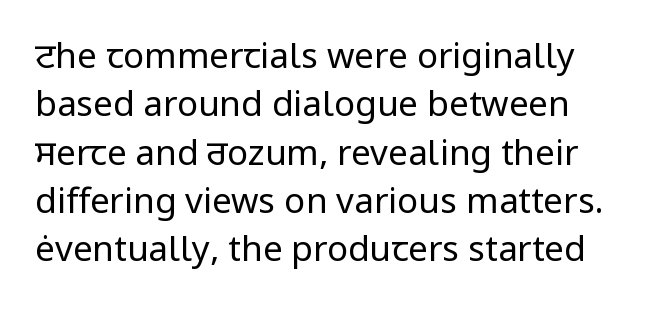
Each letter keeps its own natural width here, so spacing adapts to shape. The space beneath each line is pristine and unruled. Does extra space separate the letters? No, they use regular spacing. The axis of the letterforms is exactly vertical.
